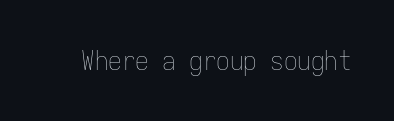
The image shows 27 px text type, upright; set normal letter spacing, not underlined.
